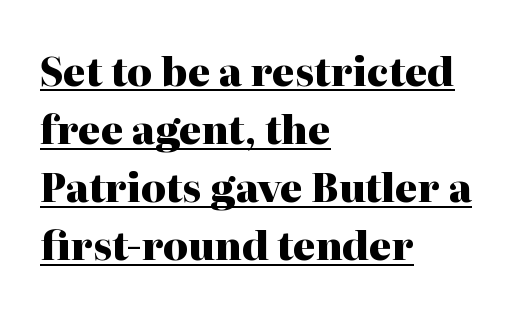
Q: Is the text bold? A: Yes.
Q: Is the text italic (slanted)? A: No, it is upright.
Q: Is the typeface a serif or a sans-serif typeface? A: Serif.
Q: Is the text underlined? A: Yes.
Q: How is the paragraph aligned? A: Left-aligned.
Q: Is the spacing between letters normal or unusually wide? A: Normal.
Q: Is the spacing between lines tight, normal or loose? A: Normal.
Q: Width (condensed, normal, or wide)? A: Normal.
Q: Stroke contrast? A: High.
Q: x-height? A: Medium.
Q: Monospaced? A: No.
